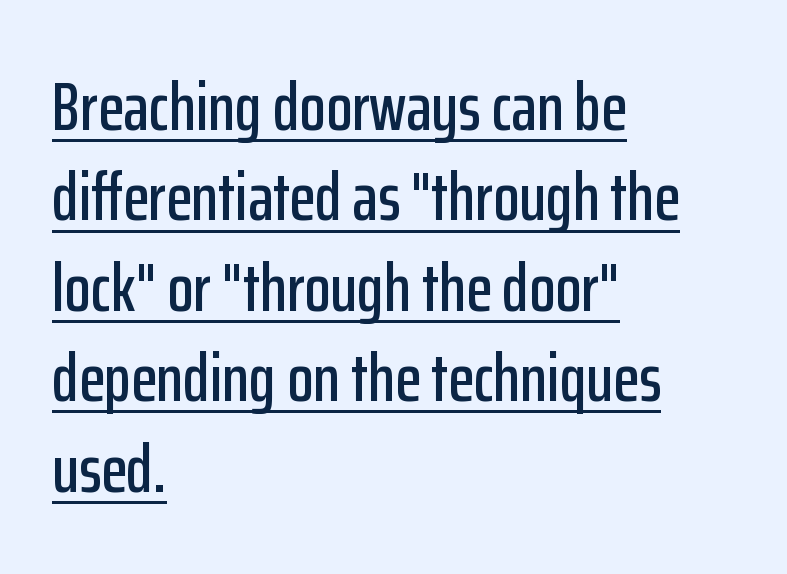
Q: Is the text italic (slanted)? A: No, it is upright.
Q: Is the typeface a serif or a sans-serif typeface? A: Sans-serif.
Q: Is the text underlined? A: Yes.
Q: How is the paragraph aligned? A: Left-aligned.
Q: Is the spacing between letters normal or unusually wide? A: Normal.
Q: Is the spacing between lines tight, normal or loose? A: Normal.
Q: Width (condensed, normal, or wide)? A: Condensed.
Q: Stroke contrast? A: Low.
Q: x-height? A: Medium.
Q: Monospaced? A: No.
